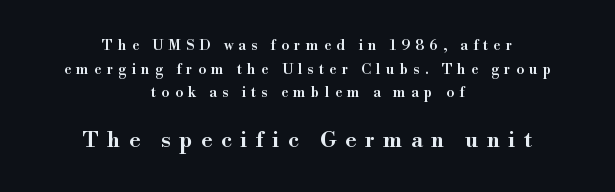
The glyphs are unaccompanied by any horizontal stroke below them. The whitespace from short lines is split evenly between both sides. The type sits square on the baseline with zero lean. The line texture is sparse and dotted thanks to wide tracking. Here the second block reads like a headline and the first like body copy. In terms of leading, this rendering sits right in the middle.
